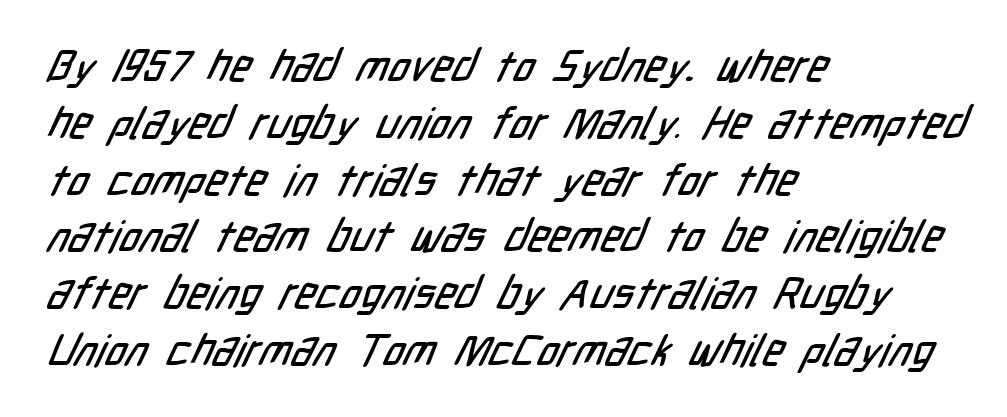
This is sans-serif lettering, the kind often seen on screens and signage. Alignment: flush left. The face used here is proportionally spaced, like ordinary book or web type. Compared with typical body copy, the letter spacing here is the same. Interline gaps are of average width in this sample. Lines of text with bare space underneath.
